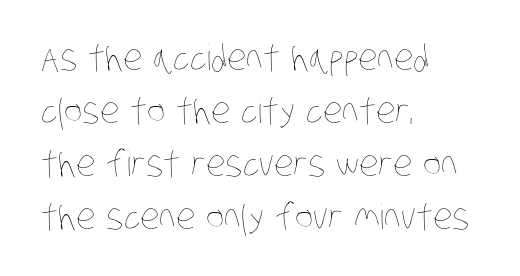
{"bold": "no", "weight": "thin", "width": "condensed", "stroke_contrast": "low", "x_height": "large", "monospaced": "no", "underline": "no", "align": "left", "line_spacing": "normal", "line_spacing_ratio": 1.51, "letter_spacing": "normal", "letter_spacing_em": 0.0, "glyph_px": 35}
